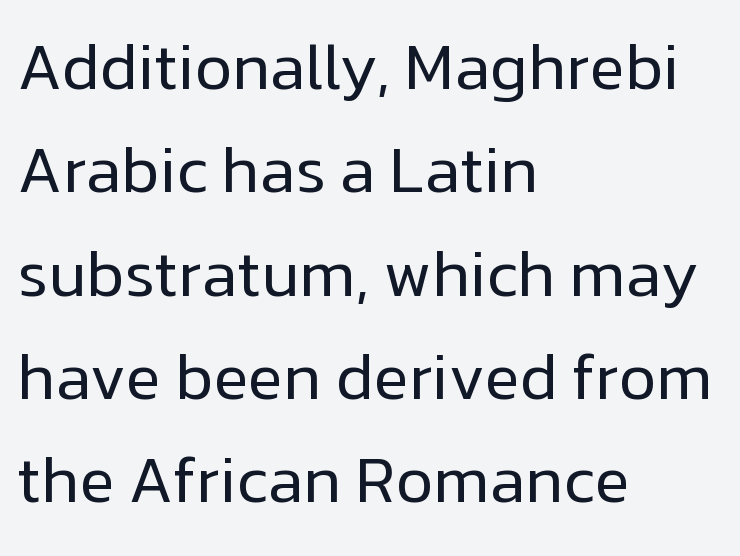
The image shows 65 px regular-weight sans-serif type, upright; set left-aligned, normal line spacing (1.59x), normal letter spacing, not underlined; low stroke contrast and a medium x-height.
